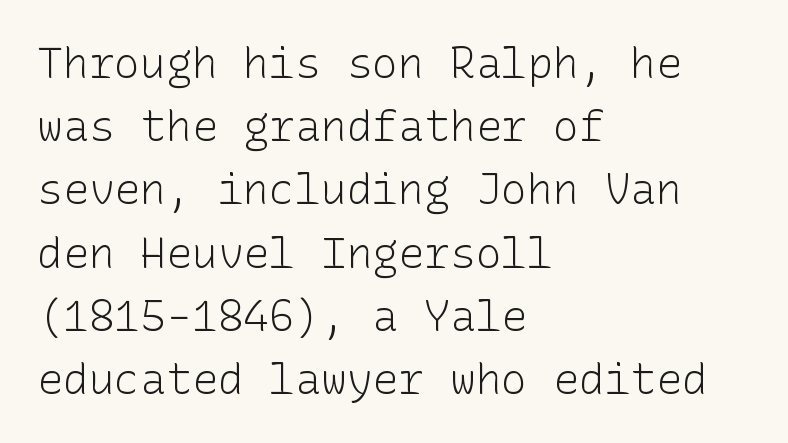
{"serif": "no", "italic": "no", "bold": "no", "weight": "light", "width": "normal", "stroke_contrast": "low", "x_height": "medium", "underline": "no", "align": "left", "line_spacing": "normal", "line_spacing_ratio": 1.47, "letter_spacing": "normal", "letter_spacing_em": 0.0, "glyph_px": 43}
